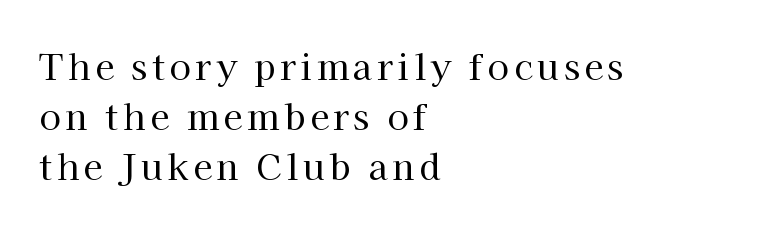
Q: Is the text bold? A: No.
Q: Is the text italic (slanted)? A: No, it is upright.
Q: Is the typeface a serif or a sans-serif typeface? A: Serif.
Q: Is the text underlined? A: No.
Q: How is the paragraph aligned? A: Left-aligned.
Q: Is the spacing between lines tight, normal or loose? A: Normal.
Q: Width (condensed, normal, or wide)? A: Normal.
Q: Stroke contrast? A: High.
Q: x-height? A: Medium.
Q: Monospaced? A: No.
